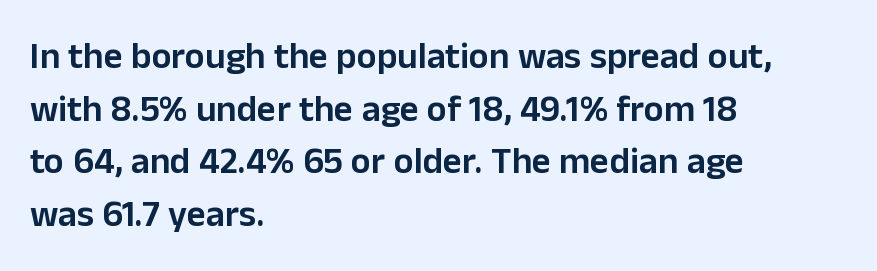
Left-aligned paragraph, ragged on the right. I'd call this a sans setting — the letters go barefoot. Compared with typical paragraphs, the rows here are spaced about the same. Underline: absent. I'd describe the lettering as semibold — firm but not a full bold. Designer's note — italics off, roman on.
